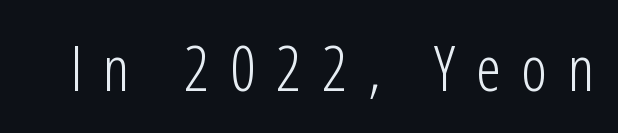
Q: Is the text bold? A: No.
Q: Is the text italic (slanted)? A: No, it is upright.
Q: Is the typeface a serif or a sans-serif typeface? A: Sans-serif.
Q: Is the text underlined? A: No.
Q: Is the spacing between letters normal or unusually wide? A: Unusually wide.
Q: Width (condensed, normal, or wide)? A: Condensed.
Q: Stroke contrast? A: Low.
Q: x-height? A: Medium.
Q: Monospaced? A: No.
